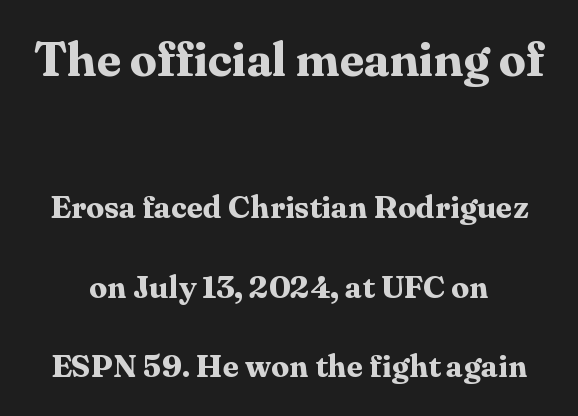
Whoever set this chose breathing room over compactness in the vertical rhythm. Is the type bold? Yes — the strokes are clearly thick and heavy. The area under the type is left untouched. Unlike italic type, these characters show no tilt at all.
